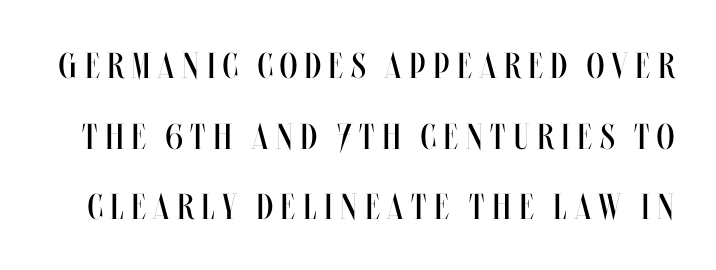
Proportional: the letters do not fall into vertical columns. The specimen reads as upright at a glance. The line-height multiplier appears high, well above default. Plain, unruled lines of type.
